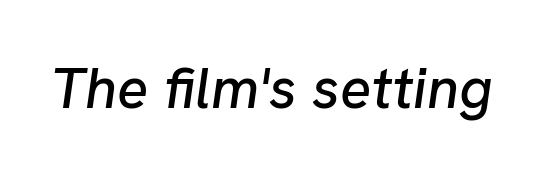
Q: Is the text italic (slanted)? A: Yes, it leans right by about 8 degrees.
Q: Is the text underlined? A: No.
Q: Is the spacing between letters normal or unusually wide? A: Normal.
Q: Width (condensed, normal, or wide)? A: Normal.
Q: Stroke contrast? A: Low.
Q: x-height? A: Medium.
Q: Monospaced? A: No.
